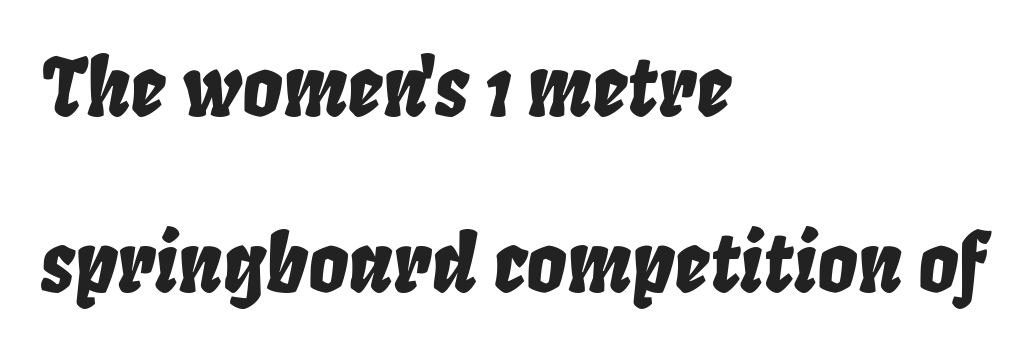
Q: Is the text italic (slanted)? A: Yes, it leans right by about 8 degrees.
Q: Is the text underlined? A: No.
Q: How is the paragraph aligned? A: Left-aligned.
Q: Is the spacing between letters normal or unusually wide? A: Normal.
Q: Is the spacing between lines tight, normal or loose? A: Loose.
Q: Width (condensed, normal, or wide)? A: Condensed.
Q: Stroke contrast? A: Low.
Q: x-height? A: Large.
Q: Monospaced? A: No.
